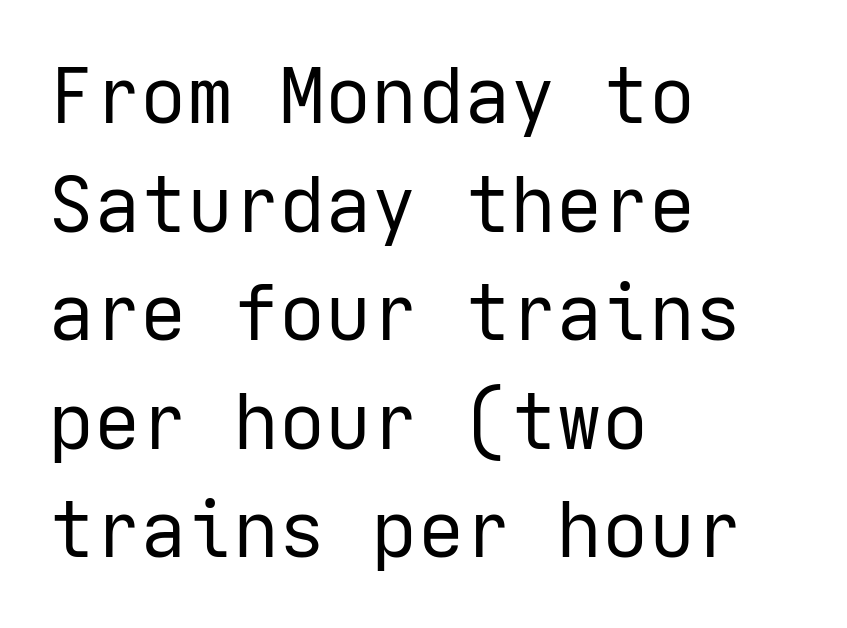
{"serif": "no", "italic": "no", "bold": "no", "weight": "regular", "width": "normal", "stroke_contrast": "low", "x_height": "medium", "underline": "no", "align": "left", "line_spacing": "normal", "line_spacing_ratio": 1.41, "letter_spacing": "normal", "letter_spacing_em": 0.0, "glyph_px": 77}
